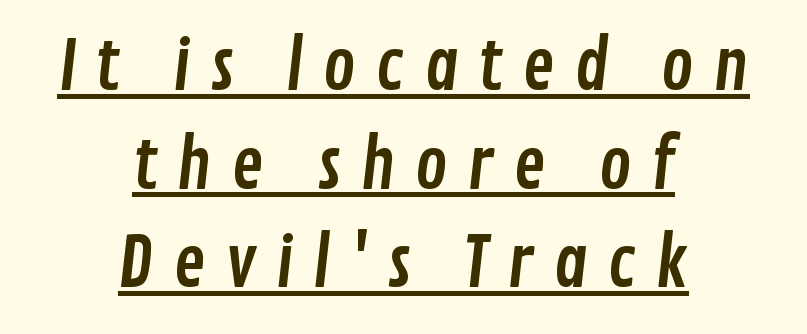
Q: Is the typeface a serif or a sans-serif typeface? A: Sans-serif.
Q: Is the text underlined? A: Yes.
Q: How is the paragraph aligned? A: Centered.
Q: Is the spacing between letters normal or unusually wide? A: Unusually wide.
Q: Is the spacing between lines tight, normal or loose? A: Normal.
Q: Width (condensed, normal, or wide)? A: Condensed.
Q: Stroke contrast? A: Low.
Q: x-height? A: Medium.
Q: Monospaced? A: No.
